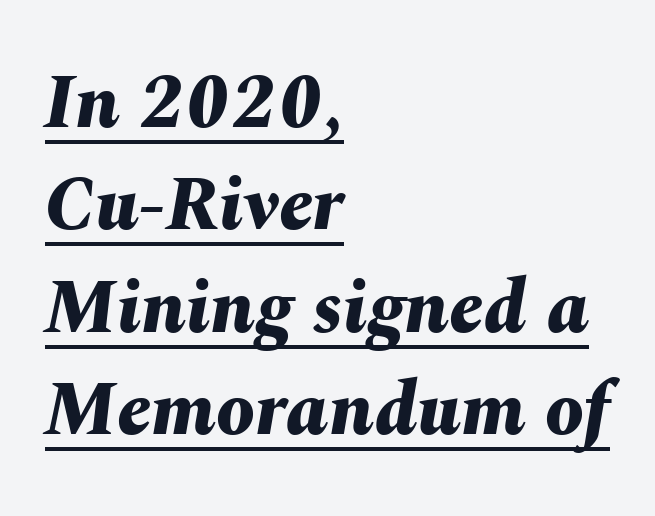
Q: Is the text bold? A: Yes.
Q: Is the text italic (slanted)? A: Yes, it leans right by about 10 degrees.
Q: Is the text underlined? A: Yes.
Q: How is the paragraph aligned? A: Left-aligned.
Q: Is the spacing between letters normal or unusually wide? A: Normal.
Q: Is the spacing between lines tight, normal or loose? A: Normal.
Q: Width (condensed, normal, or wide)? A: Normal.
Q: Stroke contrast? A: Medium.
Q: x-height? A: Medium.
Q: Monospaced? A: No.
